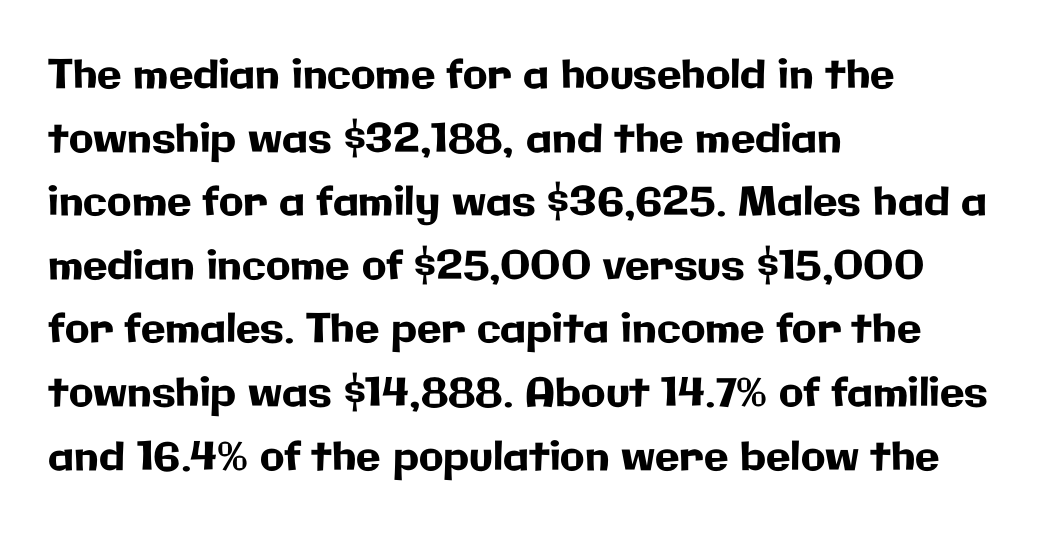
The image shows 40 px sans-serif type, upright; set left-aligned, normal line spacing (1.59x), normal letter spacing, not underlined; low stroke contrast and a medium x-height.
